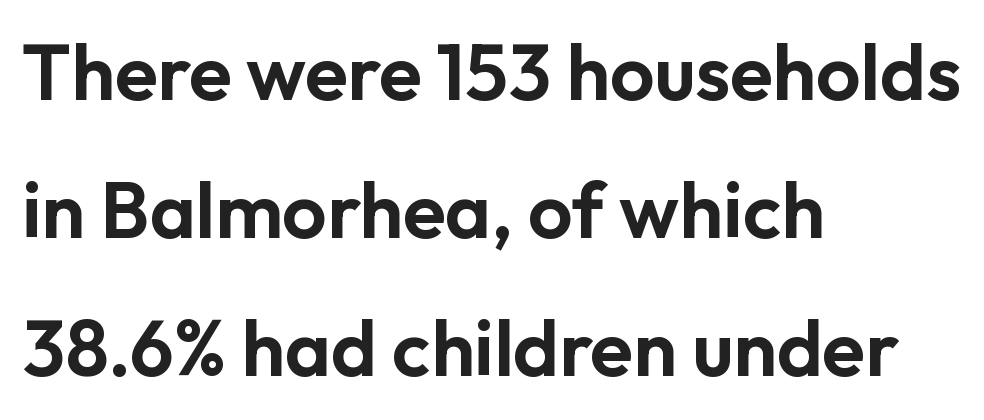
The image shows 78 px sans-serif type, upright; set left-aligned, line spacing 1.77x, normal letter spacing, not underlined; low stroke contrast and a medium x-height.
